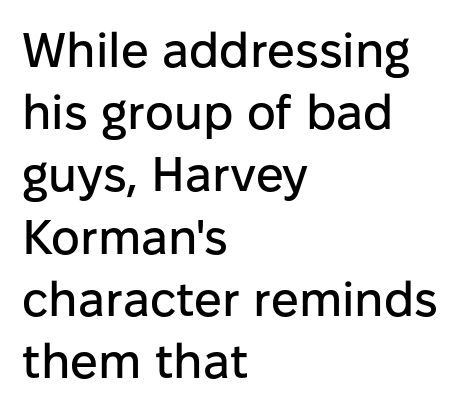
{"serif": "no", "italic": "no", "width": "normal", "stroke_contrast": "low", "x_height": "medium", "monospaced": "no", "underline": "no", "align": "left", "line_spacing": "normal", "line_spacing_ratio": 1.27, "letter_spacing": "normal", "letter_spacing_em": 0.0, "glyph_px": 49}
